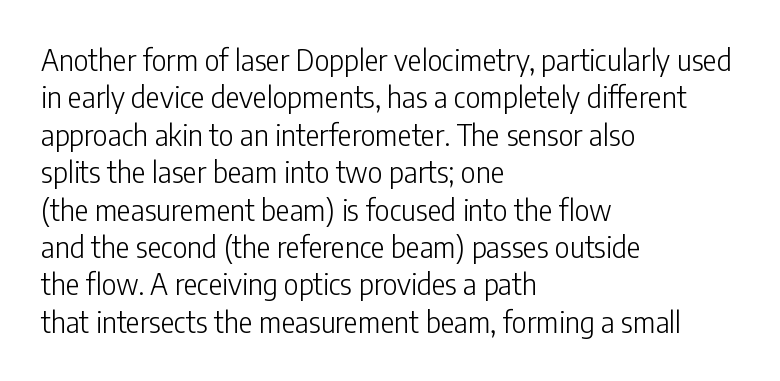
Rule under the text: the space is simply empty. Weight class: somewhere from thin through regular. Each line starts at the same left margin while the right side varies. Observe the absence of serifs on each vertical stroke in this sample. Is there much room between lines? A standard amount, neither cramped nor airy. Note the varied advance widths — an 'i' is clearly narrower than an 'm'.
